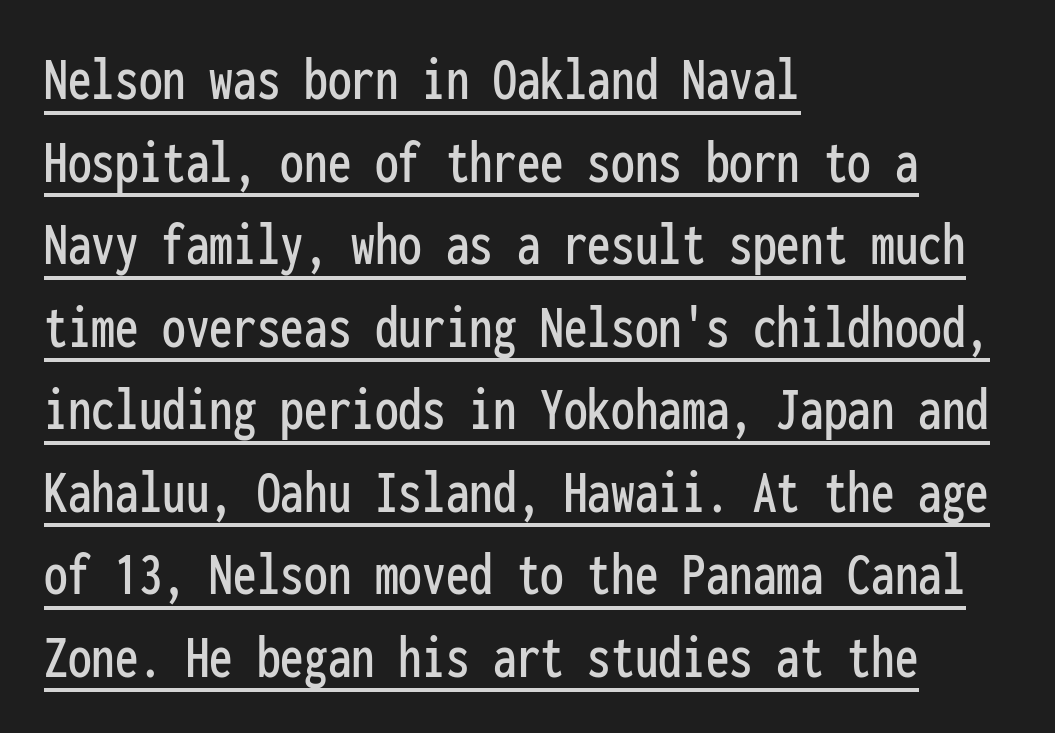
{"serif": "no", "italic": "no", "width": "condensed", "stroke_contrast": "low", "x_height": "medium", "monospaced": "yes", "underline": "yes", "align": "left", "line_spacing": "normal", "line_spacing_ratio": 1.31, "letter_spacing": "normal", "letter_spacing_em": 0.0, "glyph_px": 63}
